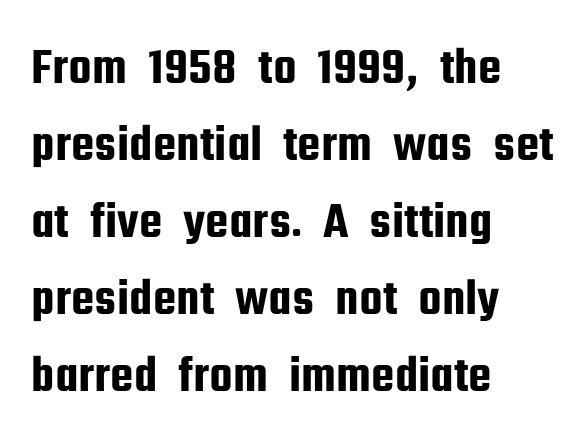
The line-height multiplier appears to be the usual default. Designer's note — italics off, roman on. A sans-serif font was chosen for this passage. Horizontally, the lines are justified to the leading edge only. Proportional: the letters do not fall into vertical columns. The gaps between neighbouring characters are ordinary and unremarkable.
